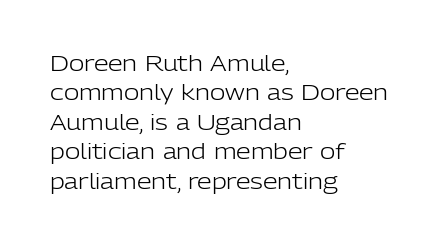
A clean baseline with only descenders dipping below it. If you drew a line through each stem, it would be perfectly vertical. Honestly, the row spacing looks completely unremarkable. Is this a heavy cut? Hardly; it is regular or lighter.
